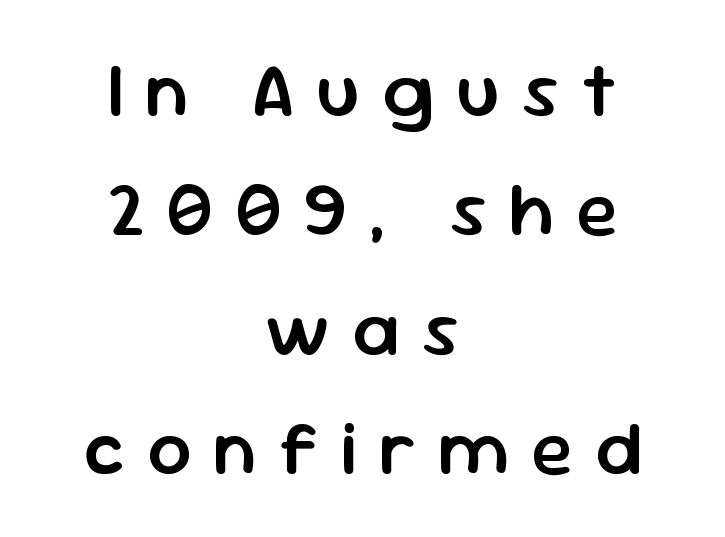
A typesetter would call this heavily tracked-out type. Does the weight exceed regular? Yes, but only to semibold. Style check: upright. Nothing sits at the stroke ends, so this counts as sans-serif.
